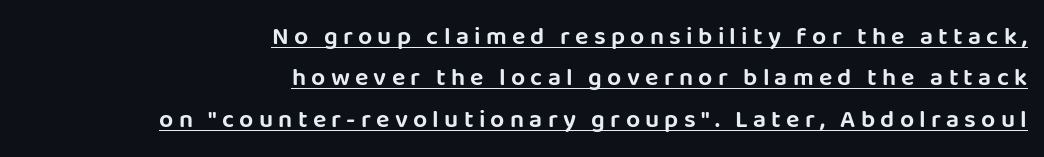
Check the space under the baseline: a stroke is drawn there. The lines sit at an ordinary, default distance from one another. Does the lettering tilt? It doesn't — this is upright. The passage shown has open, widely tracked lettering throughout. The passage is arranged like a letterhead date or caption credit — flush right.
